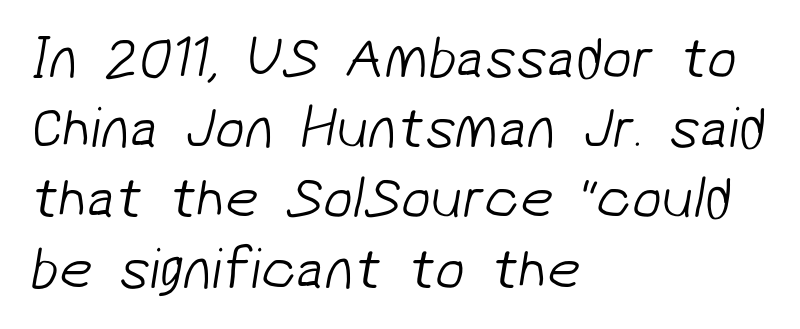
Q: Is the text bold? A: No.
Q: Is the typeface a serif or a sans-serif typeface? A: Sans-serif.
Q: Is the text underlined? A: No.
Q: How is the paragraph aligned? A: Left-aligned.
Q: Is the spacing between letters normal or unusually wide? A: Normal.
Q: Width (condensed, normal, or wide)? A: Normal.
Q: Stroke contrast? A: Low.
Q: x-height? A: Medium.
Q: Monospaced? A: No.
